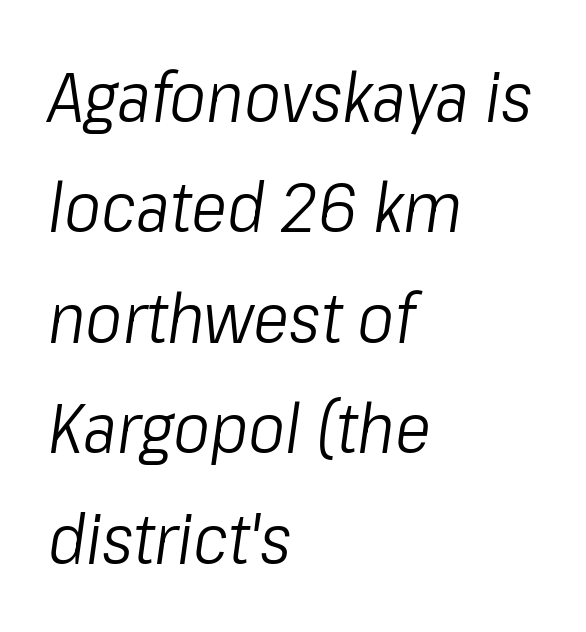
The image shows 69 px light, condensed type, italic (leaning right); set left-aligned, normal line spacing (1.6x), normal letter spacing, not underlined; low stroke contrast and a medium x-height.
